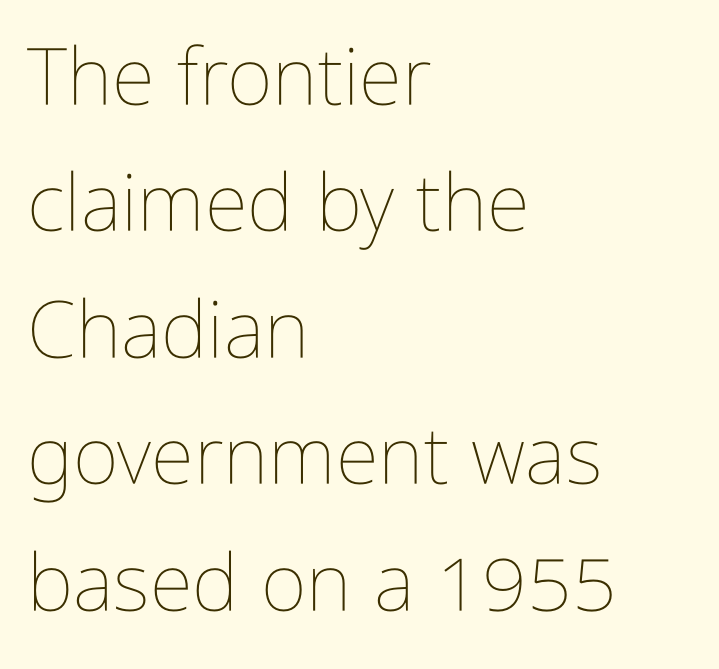
{"italic": "no", "bold": "no", "weight": "thin", "width": "condensed", "stroke_contrast": "low", "x_height": "medium", "monospaced": "no", "underline": "no", "align": "left", "line_spacing": "normal", "line_spacing_ratio": 1.6, "letter_spacing": "normal", "letter_spacing_em": 0.0, "glyph_px": 79}
